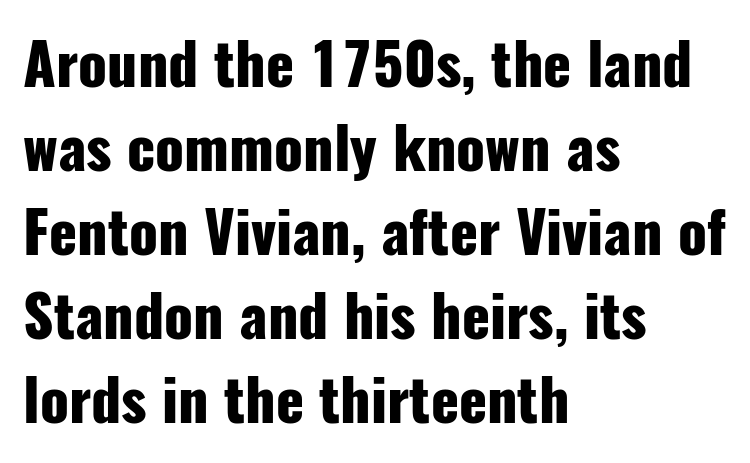
Q: Is the text bold? A: Yes.
Q: Is the text italic (slanted)? A: No, it is upright.
Q: Is the typeface a serif or a sans-serif typeface? A: Sans-serif.
Q: Is the text underlined? A: No.
Q: How is the paragraph aligned? A: Left-aligned.
Q: Is the spacing between letters normal or unusually wide? A: Normal.
Q: Is the spacing between lines tight, normal or loose? A: Normal.
Q: Width (condensed, normal, or wide)? A: Condensed.
Q: Stroke contrast? A: Low.
Q: x-height? A: Medium.
Q: Monospaced? A: No.
